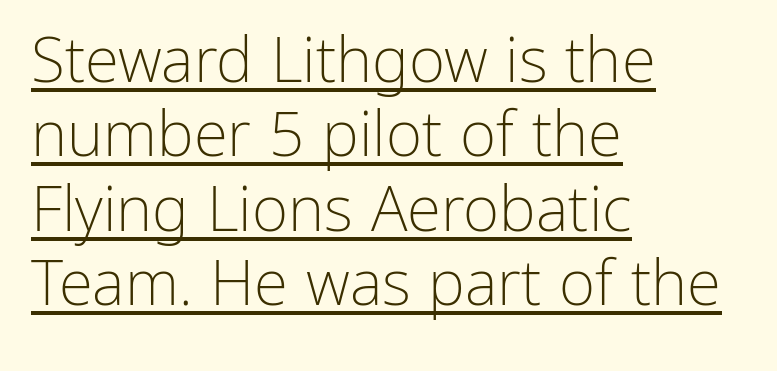
The image shows 62 px light sans-serif type, upright; set left-aligned, line spacing 1.2x, normal letter spacing, underlined; low stroke contrast and a medium x-height.
